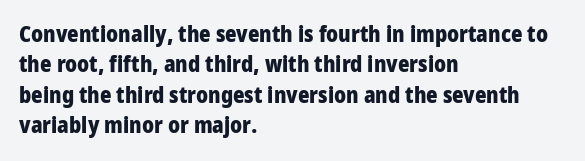
{"italic": "no", "bold": "yes", "underline": "no", "align": "left", "line_spacing": "normal", "line_spacing_ratio": 1.38, "letter_spacing": "normal", "letter_spacing_em": 0.0, "glyph_px": 22}
